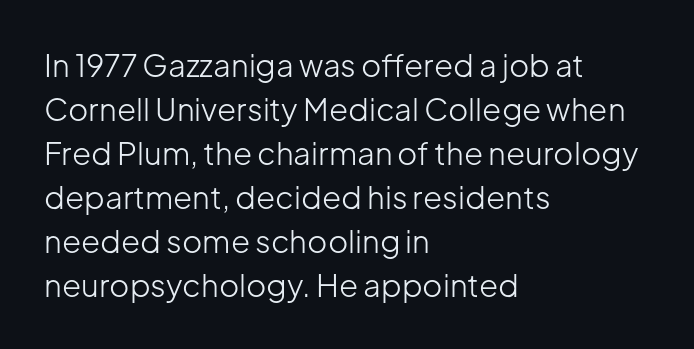
The image shows 31 px light sans-serif type, upright; set left-aligned, normal line spacing (1.42x), normal letter spacing, not underlined; low stroke contrast and a medium x-height.
